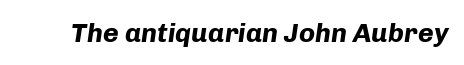
The image shows 27 px bold type, italic (leaning right); set normal letter spacing, not underlined.
